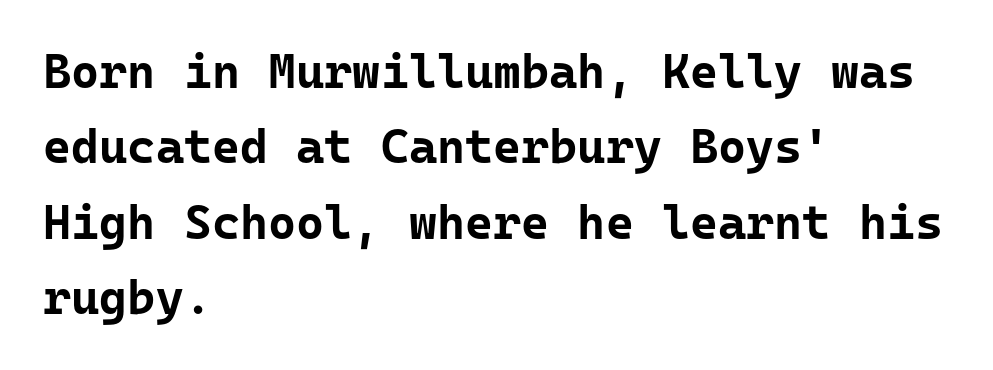
The designer went with a sans here, leaving each stem footless. Summary of weight: heavy, a full bold. The compositor pushed each line to the left boundary. What's the leading like? Ordinary, nothing unusual.
